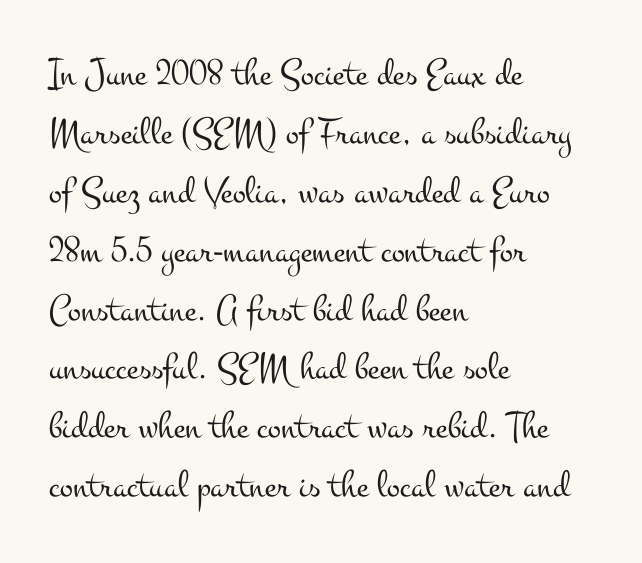
{"serif": "yes", "bold": "no", "weight": "light", "width": "wide", "stroke_contrast": "medium", "x_height": "small", "monospaced": "no", "underline": "no", "align": "left", "line_spacing": "normal", "line_spacing_ratio": 1.51, "letter_spacing": "normal", "letter_spacing_em": 0.0, "glyph_px": 39}
